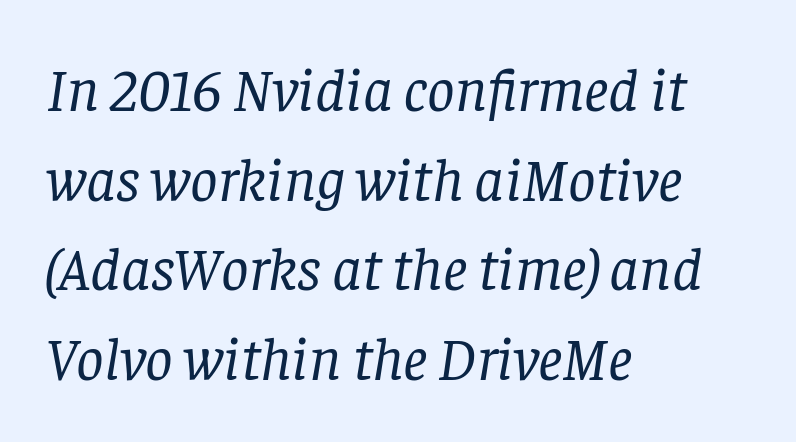
Q: Is the text bold? A: No.
Q: Is the text italic (slanted)? A: Yes, it leans right by about 8 degrees.
Q: Is the typeface a serif or a sans-serif typeface? A: Serif.
Q: Is the text underlined? A: No.
Q: How is the paragraph aligned? A: Left-aligned.
Q: Is the spacing between letters normal or unusually wide? A: Normal.
Q: Is the spacing between lines tight, normal or loose? A: Normal.
Q: Width (condensed, normal, or wide)? A: Normal.
Q: Stroke contrast? A: Low.
Q: x-height? A: Large.
Q: Monospaced? A: No.
